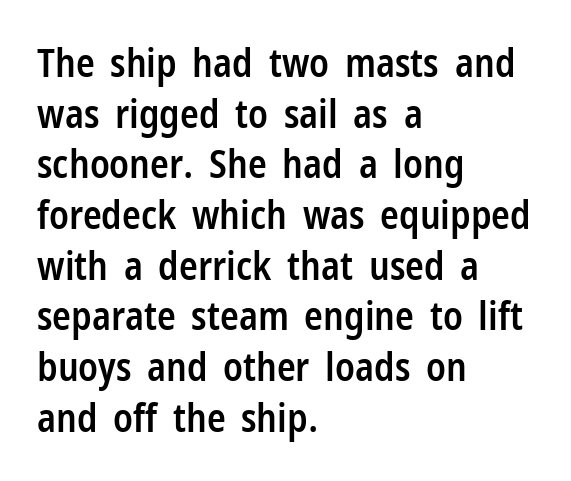
The image shows 39 px semibold, condensed sans-serif type, upright; set left-aligned, normal line spacing (1.3x), normal letter spacing, not underlined; low stroke contrast and a medium x-height.
